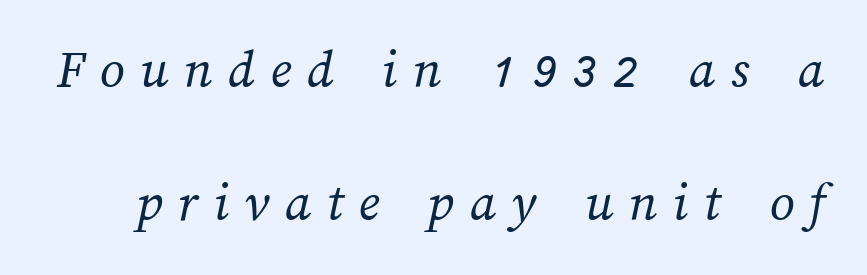
Think of a printed novel: that variable character pitch is what you see here. A typesetter would call this leading open, well beyond the default. Is the type heavy? It reads as light-to-regular instead. The rendering inserts visible extra space after every character.
